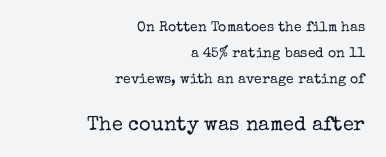
Does the copy run flush right? Yes — the right margin is perfectly even. Block two is the big one; block one sits smaller above it. Glyph-to-glyph distance matches everyday printed text. The font sits on the lighter half of the weight spectrum, regular included. Style check: upright.
